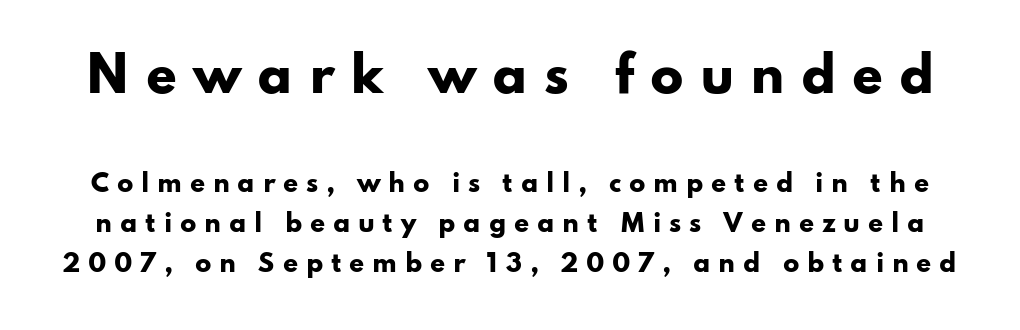
This is roman type, the default non-slanted kind. The specimen omits any rule beneath the text block's lines. Regular leading. The typesetting leans heavy: a genuine bold.
